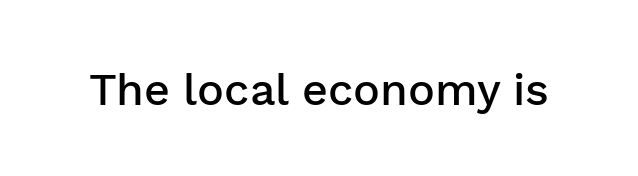
The image shows 45 px semibold sans-serif type, upright; set normal letter spacing, not underlined; low stroke contrast and a medium x-height.
